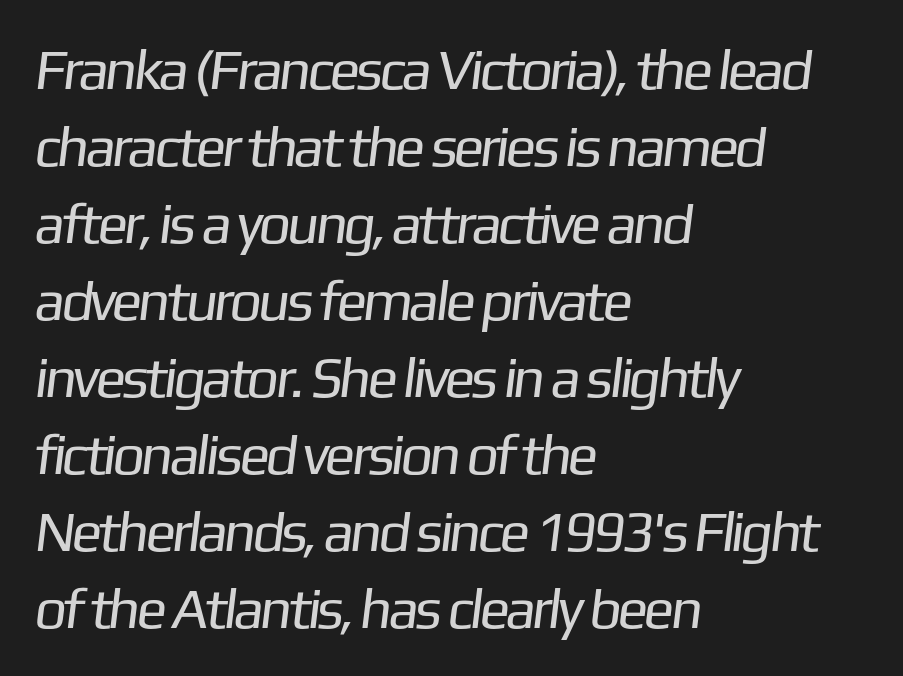
The image shows 57 px regular-weight sans-serif type; set left-aligned, normal line spacing (1.35x), normal letter spacing, not underlined; low stroke contrast and a medium x-height.
